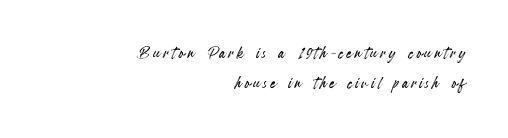
The image shows 22 px text type; set right-aligned, normal line spacing (1.37x), not underlined.
